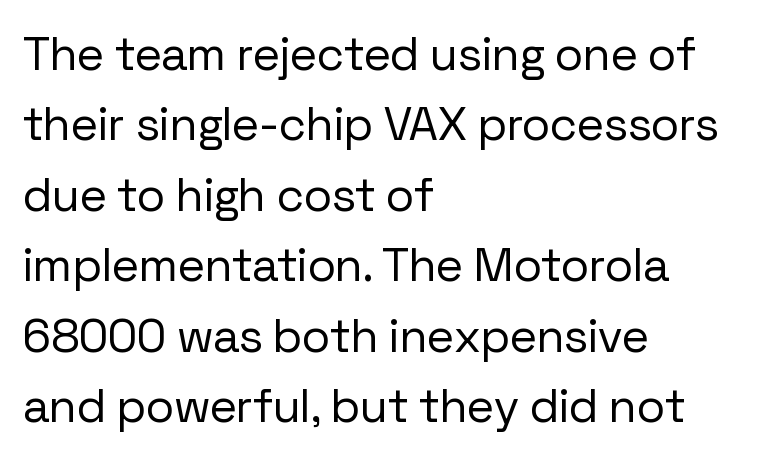
The image shows 47 px regular-weight sans-serif type, upright; set left-aligned, normal line spacing (1.5x), normal letter spacing, not underlined; low stroke contrast and a medium x-height.
